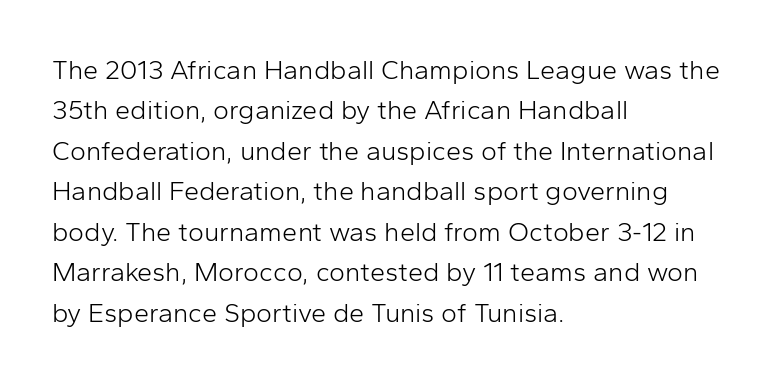
Q: Is the text bold? A: No.
Q: Is the text italic (slanted)? A: No, it is upright.
Q: Is the text underlined? A: No.
Q: How is the paragraph aligned? A: Left-aligned.
Q: Is the spacing between letters normal or unusually wide? A: Normal.
Q: Is the spacing between lines tight, normal or loose? A: Normal.
